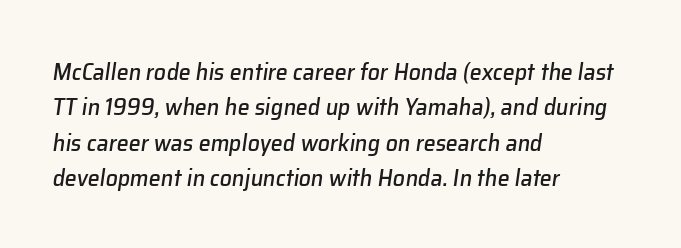
The letters are slanted; this is an italic face. The type is set solid horizontally, with unmodified tracking. The lines sit at an ordinary, default distance from one another. Compared with a centered layout, this one pins lines to the left instead.
